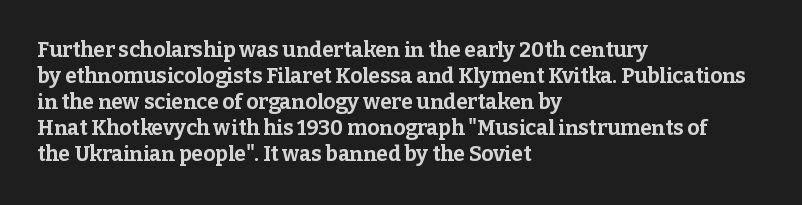
Q: Is the text bold? A: Yes.
Q: Is the text italic (slanted)? A: No, it is upright.
Q: Is the text underlined? A: No.
Q: How is the paragraph aligned? A: Left-aligned.
Q: Is the spacing between letters normal or unusually wide? A: Normal.
